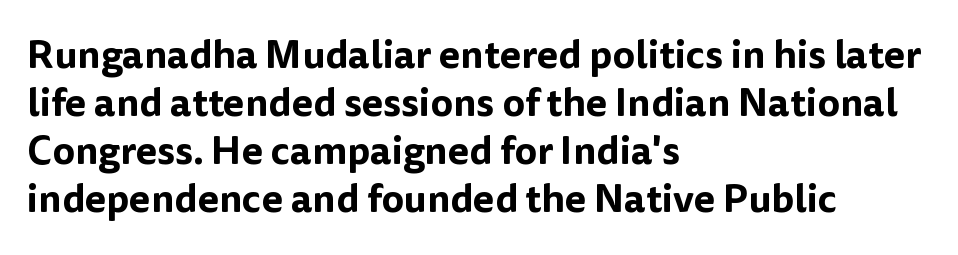
{"serif": "no", "italic": "no", "width": "normal", "stroke_contrast": "low", "x_height": "medium", "monospaced": "no", "underline": "no", "align": "left", "line_spacing_ratio": 1.23, "letter_spacing": "normal", "letter_spacing_em": 0.0, "glyph_px": 39}
